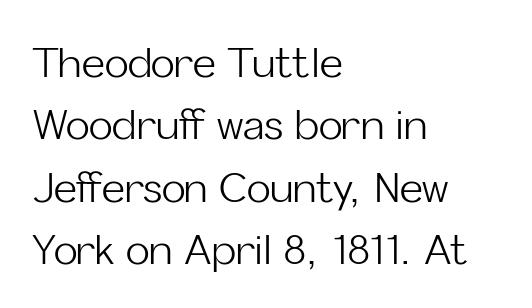
Q: Is the text bold? A: No.
Q: Is the text italic (slanted)? A: No, it is upright.
Q: Is the typeface a serif or a sans-serif typeface? A: Sans-serif.
Q: Is the text underlined? A: No.
Q: How is the paragraph aligned? A: Left-aligned.
Q: Is the spacing between letters normal or unusually wide? A: Normal.
Q: Is the spacing between lines tight, normal or loose? A: Normal.
Q: Width (condensed, normal, or wide)? A: Normal.
Q: Stroke contrast? A: Low.
Q: x-height? A: Medium.
Q: Monospaced? A: No.
